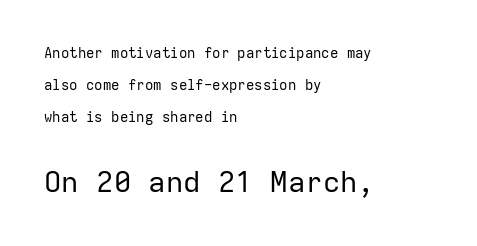
The image shows 29 px regular-weight sans-serif type, upright, monospaced; set left-aligned, loose line spacing (2.29x), normal letter spacing, not underlined; the second (bottom) block is 2.07x larger; low stroke contrast and a medium x-height.
